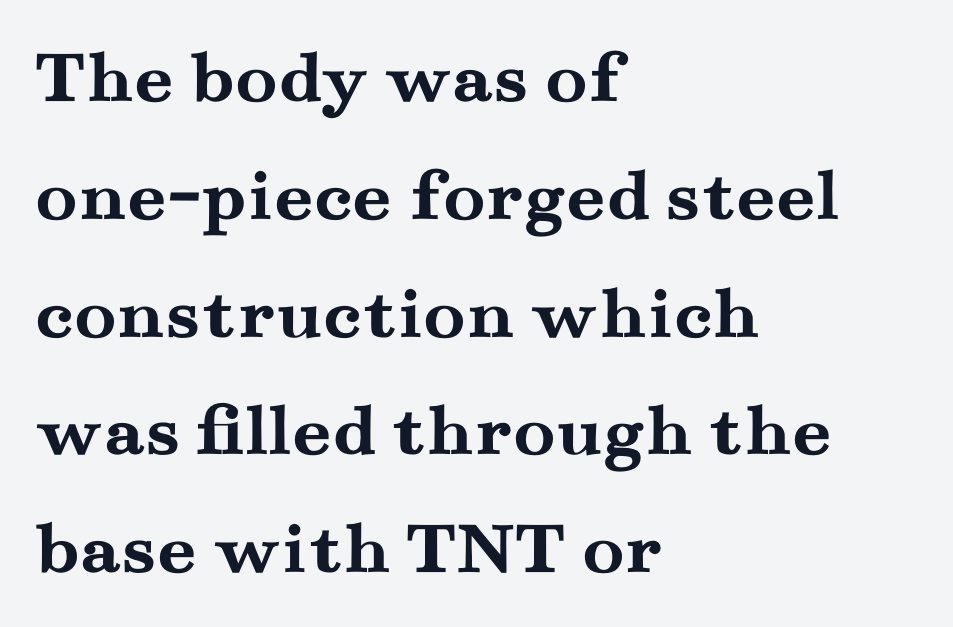
Is the block centered? No — it sits flush against the left margin. What kind of face is this? One with serifs. Anything drawn beneath the words? Only blank space. Quick note: not italic, upright. Chunky letters — that's bold for sure.
